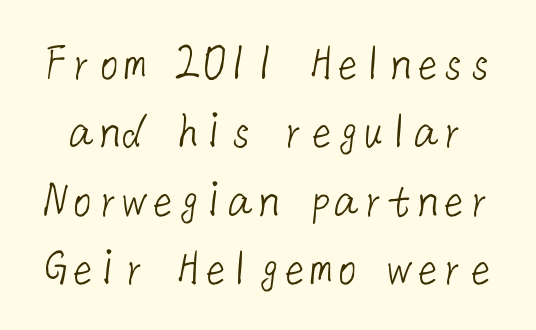
The image shows 53 px light sans-serif type; set normal line spacing (1.29x), normal letter spacing, not underlined; low stroke contrast and a medium x-height.
